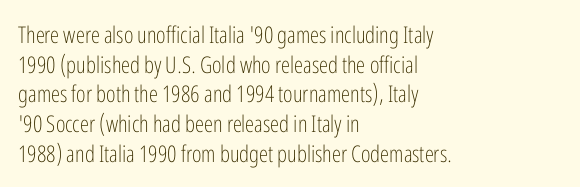
{"italic": "no", "bold": "no", "underline": "no", "align": "left", "line_spacing": "normal", "line_spacing_ratio": 1.29, "letter_spacing": "normal", "letter_spacing_em": 0.0, "glyph_px": 23}
